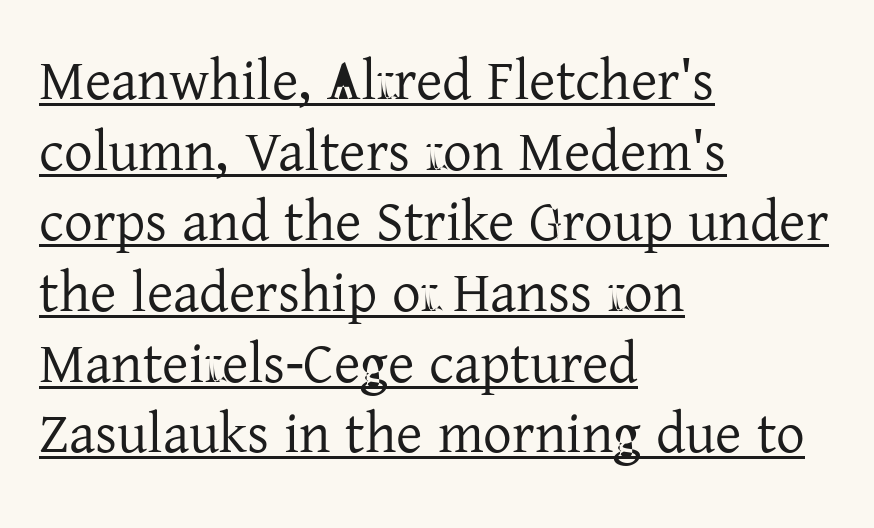
The rag falls on the right side of this text block. The text was rendered using a seriffed face with decorative stroke endings. The rendering keeps characters at their native spacing. The weight would be labelled regular, book, light, or lighter still. The rendering uses the underline text-decoration.
